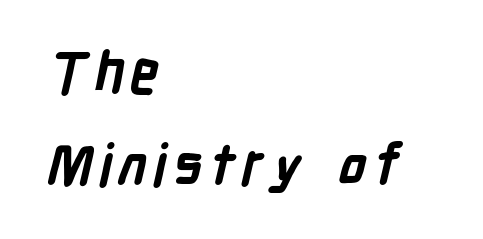
Q: Is the text bold? A: Yes.
Q: Is the typeface a serif or a sans-serif typeface? A: Sans-serif.
Q: Is the text underlined? A: No.
Q: How is the paragraph aligned? A: Left-aligned.
Q: Is the spacing between lines tight, normal or loose? A: Normal.
Q: Width (condensed, normal, or wide)? A: Condensed.
Q: Stroke contrast? A: Low.
Q: x-height? A: Medium.
Q: Monospaced? A: No.
